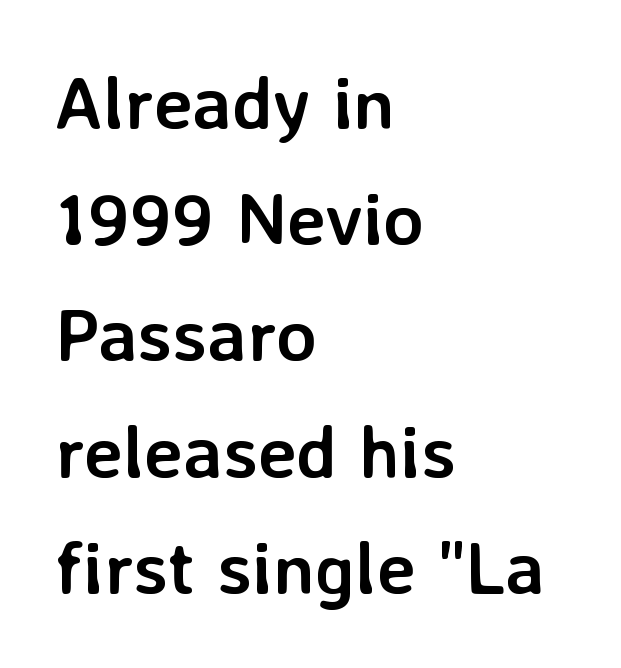
{"serif": "no", "italic": "no", "bold": "yes", "weight": "semibold", "width": "normal", "stroke_contrast": "low", "x_height": "medium", "monospaced": "no", "underline": "no", "align": "left", "line_spacing": "normal", "line_spacing_ratio": 1.57, "letter_spacing": "normal", "letter_spacing_em": 0.0, "glyph_px": 74}
